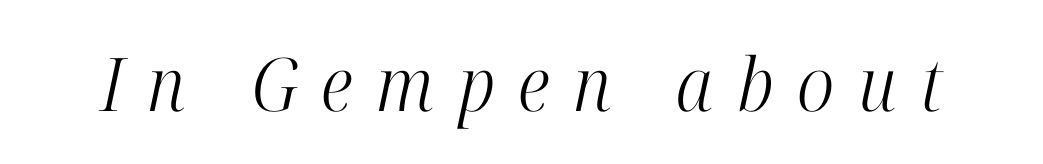
The image shows 74 px light, condensed serif type, italic (leaning right); set unusually wide letter spacing (+0.32 em), not underlined; high stroke contrast and a medium x-height.
